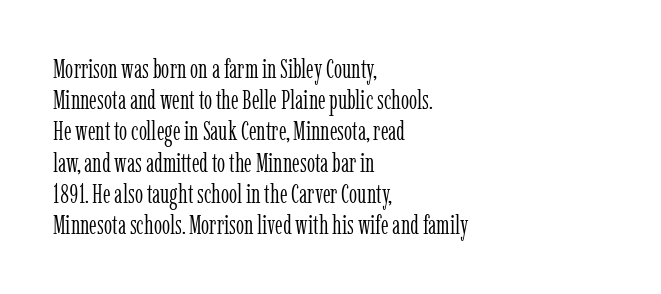
Q: Is the text bold? A: No.
Q: Is the text italic (slanted)? A: No, it is upright.
Q: Is the text underlined? A: No.
Q: How is the paragraph aligned? A: Left-aligned.
Q: Is the spacing between letters normal or unusually wide? A: Normal.
